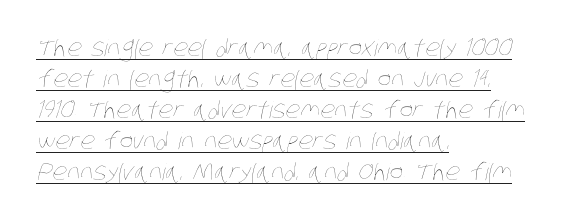
{"bold": "no", "underline": "yes", "align": "left", "line_spacing": "normal", "line_spacing_ratio": 1.35, "letter_spacing": "normal", "letter_spacing_em": 0.0, "glyph_px": 23}
